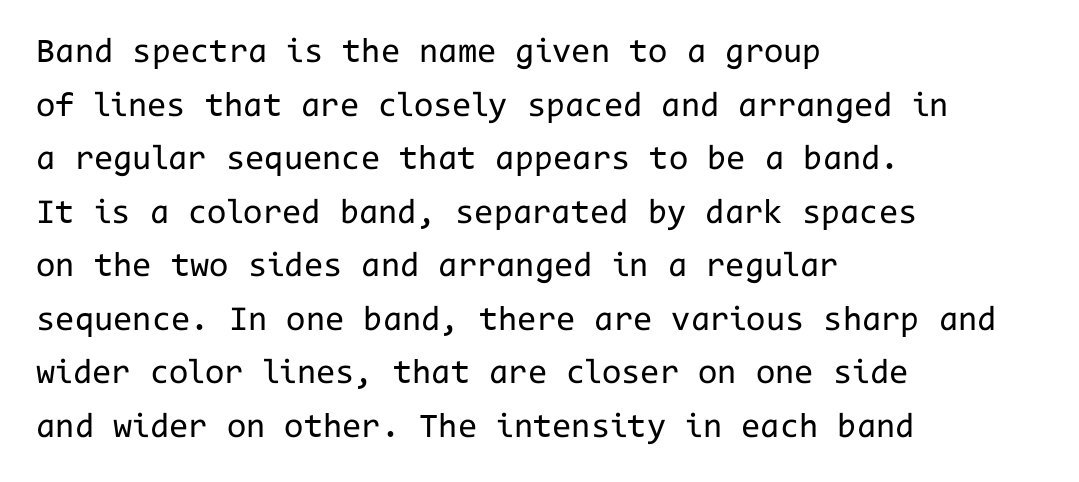
{"serif": "no", "italic": "no", "bold": "no", "weight": "regular", "width": "normal", "stroke_contrast": "low", "x_height": "medium", "monospaced": "yes", "underline": "no", "align": "left", "line_spacing": "normal", "line_spacing_ratio": 1.53, "letter_spacing": "normal", "letter_spacing_em": 0.0, "glyph_px": 35}
